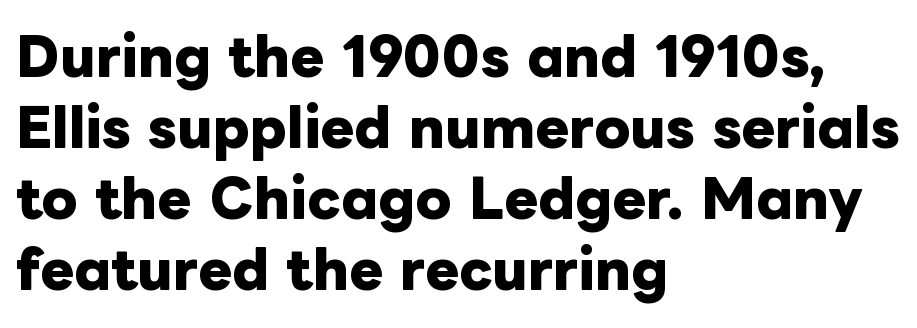
The image shows 51 px heavy type, upright; set left-aligned, normal line spacing (1.39x), normal letter spacing, not underlined; low stroke contrast and a medium x-height.
